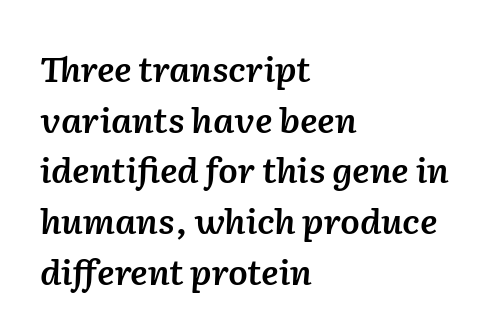
The image shows 35 px semibold type, italic (leaning right); set left-aligned, normal line spacing (1.45x), normal letter spacing, not underlined; low stroke contrast and a medium x-height.
